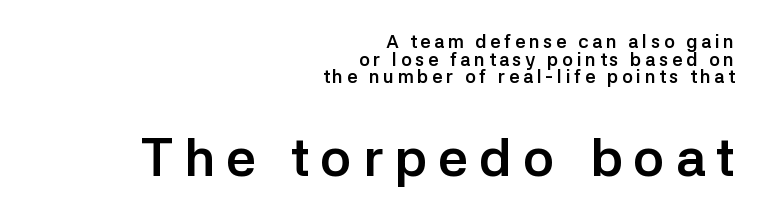
{"serif": "no", "italic": "no", "bold": "yes", "weight": "semibold", "width": "normal", "stroke_contrast": "low", "x_height": "medium", "monospaced": "no", "underline": "no", "align": "right", "line_spacing": "tight", "line_spacing_ratio": 0.98, "letter_spacing": "wide", "letter_spacing_em": 0.21, "larger_block": "second", "size_ratio": 2.94, "glyph_px": 53}
